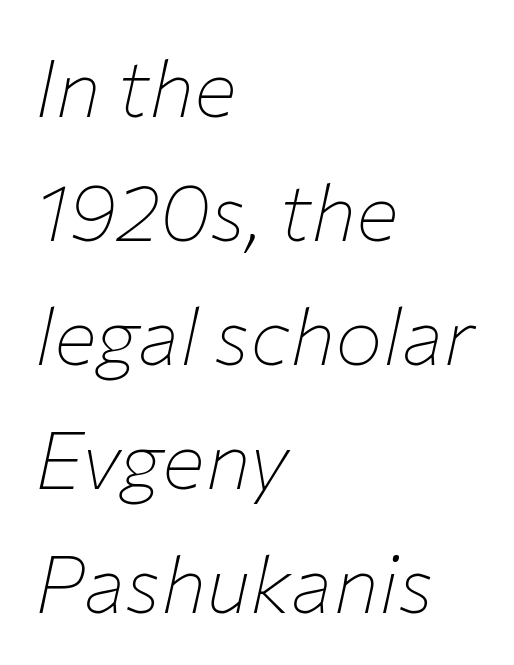
{"italic": "yes", "lean": "right", "slant_degrees": 12, "bold": "no", "weight": "thin", "width": "normal", "stroke_contrast": "low", "x_height": "medium", "monospaced": "no", "underline": "no", "align": "left", "line_spacing": "normal", "line_spacing_ratio": 1.55, "letter_spacing": "normal", "letter_spacing_em": 0.0, "glyph_px": 80}
